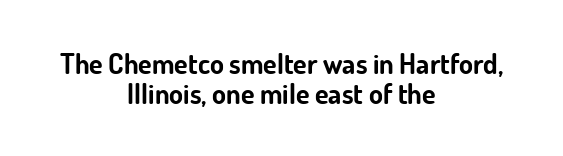
Q: Is the text bold? A: Yes.
Q: Is the text italic (slanted)? A: No, it is upright.
Q: Is the typeface a serif or a sans-serif typeface? A: Sans-serif.
Q: Is the text underlined? A: No.
Q: How is the paragraph aligned? A: Centered.
Q: Is the spacing between letters normal or unusually wide? A: Normal.
Q: Is the spacing between lines tight, normal or loose? A: Tight.
Q: Width (condensed, normal, or wide)? A: Normal.
Q: Stroke contrast? A: Low.
Q: x-height? A: Small.
Q: Monospaced? A: No.
